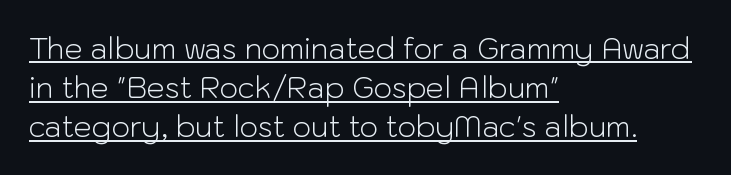
Baseline-to-baseline distance is the conventional proportion of letter height. The letters look calm and open, with moderate or lighter stems. The letters stand upright; this is a roman face. Note the varied advance widths — an 'i' is clearly narrower than an 'm'. How are the letters spaced? Ordinarily, with no added tracking.
